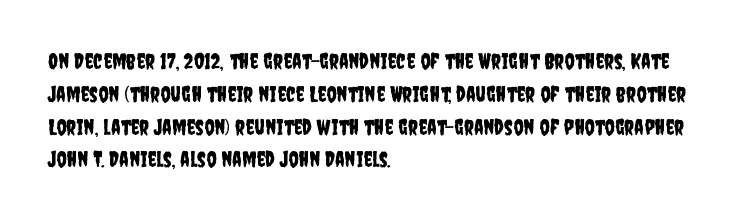
Q: Is the text italic (slanted)? A: No, it is upright.
Q: Is the text underlined? A: No.
Q: How is the paragraph aligned? A: Left-aligned.
Q: Is the spacing between letters normal or unusually wide? A: Normal.
Q: Is the spacing between lines tight, normal or loose? A: Normal.
